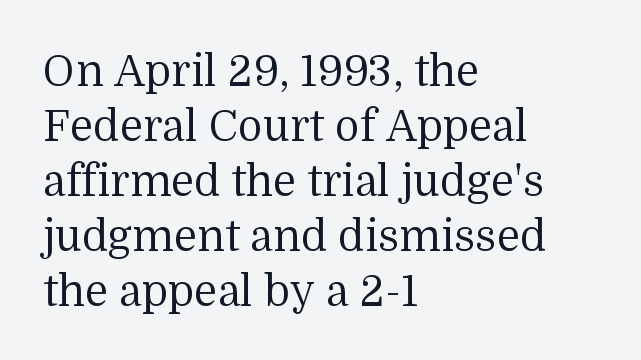
The image shows 43 px regular-weight serif type, upright; set left-aligned, normal line spacing (1.28x), normal letter spacing, not underlined; medium stroke contrast and a medium x-height.
